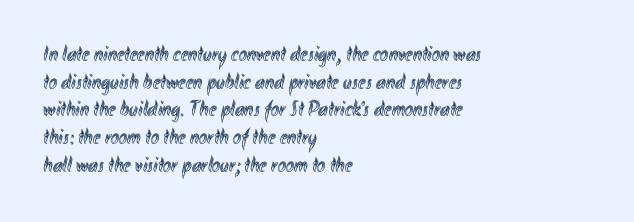
Q: Is the text italic (slanted)? A: Yes.
Q: Is the text underlined? A: No.
Q: How is the paragraph aligned? A: Left-aligned.
Q: Is the spacing between letters normal or unusually wide? A: Normal.
Q: Is the spacing between lines tight, normal or loose? A: Normal.
